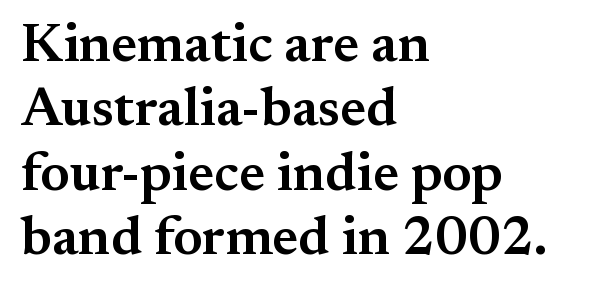
Q: Is the text bold? A: Semi-bold.
Q: Is the text italic (slanted)? A: No, it is upright.
Q: Is the typeface a serif or a sans-serif typeface? A: Serif.
Q: Is the text underlined? A: No.
Q: How is the paragraph aligned? A: Left-aligned.
Q: Is the spacing between letters normal or unusually wide? A: Normal.
Q: Width (condensed, normal, or wide)? A: Normal.
Q: Stroke contrast? A: Medium.
Q: x-height? A: Small.
Q: Monospaced? A: No.
